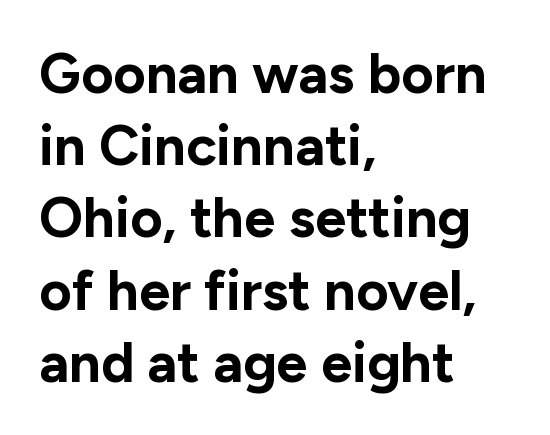
Q: Is the text bold? A: Yes.
Q: Is the text italic (slanted)? A: No, it is upright.
Q: Is the typeface a serif or a sans-serif typeface? A: Sans-serif.
Q: Is the text underlined? A: No.
Q: How is the paragraph aligned? A: Left-aligned.
Q: Is the spacing between letters normal or unusually wide? A: Normal.
Q: Is the spacing between lines tight, normal or loose? A: Normal.
Q: Width (condensed, normal, or wide)? A: Normal.
Q: Stroke contrast? A: Low.
Q: x-height? A: Medium.
Q: Monospaced? A: No.
